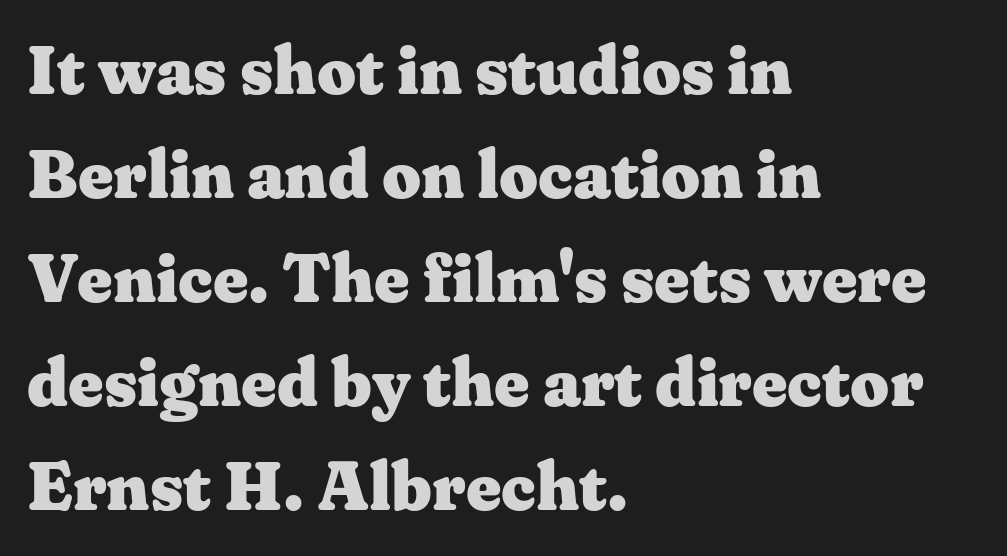
The image shows 68 px heavy, wide serif type, upright; set left-aligned, normal line spacing (1.53x), normal letter spacing, not underlined; medium stroke contrast and a medium x-height.
